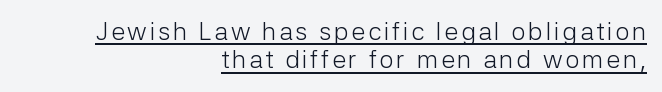
Students, observe: this is what under-led, compact text looks like. Visually the block forms a straight wall on the right and a jagged coastline on the left. Heft: none added — not bold. This is underlined copy, the kind a proofreader might mark for attention. Nope, not italic — everything's standing straight.
